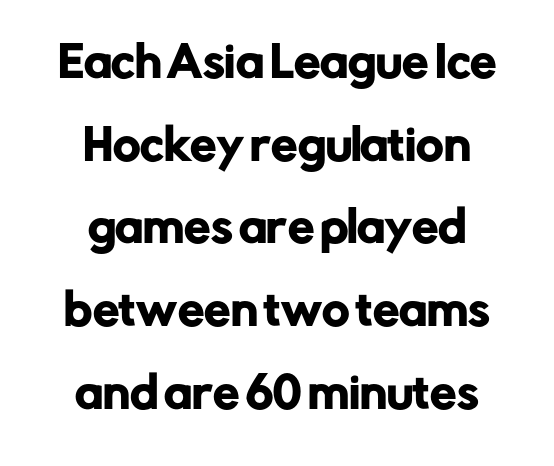
Characters remain perfectly vertical along every line. Quick note: interline space is abundant. Inter-character spacing is left at the font's built-in metrics. The passage shown is typed in a proportional face where columns would drift.
